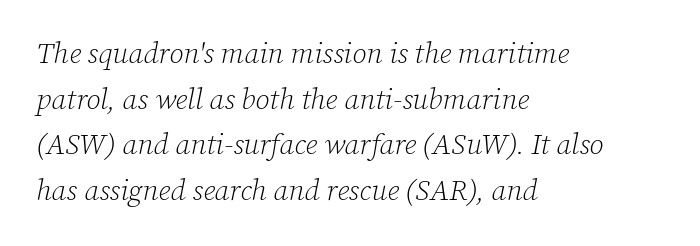
Between one letter and the next there's only the usual sliver of space. Looks like regular typesetting: each glyph gets only the width it needs. Typographically, this falls in the serif category. Descender tails drop into unmarked territory. Stems and bowls with no extra thickness — not bold.
